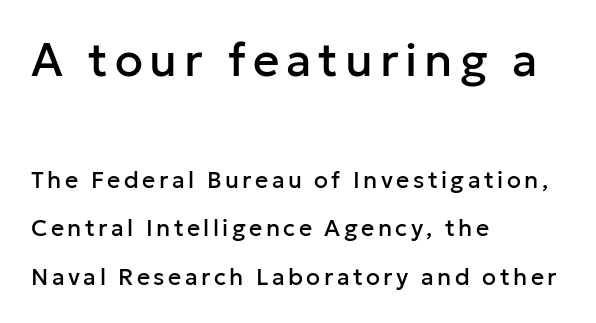
The strip under each line holds only bare page. Character widths vary here, with narrow letters taking less room than wide ones. The lettering holds an erect, upright posture throughout. Look at the bottom of the vertical strokes: they stop flat, with no serifs. Which of the two is more prominent by size? The first, at the top. The rendering uses a large line-height, opening up the rows.
